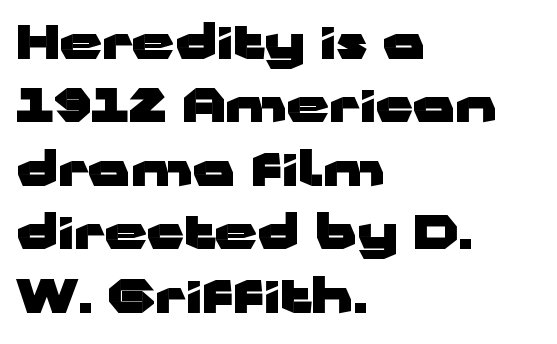
{"serif": "no", "italic": "no", "bold": "yes", "weight": "heavy", "width": "wide", "stroke_contrast": "low", "x_height": "medium", "monospaced": "no", "underline": "no", "align": "left", "line_spacing": "normal", "line_spacing_ratio": 1.35, "letter_spacing": "normal", "letter_spacing_em": 0.0, "glyph_px": 47}
